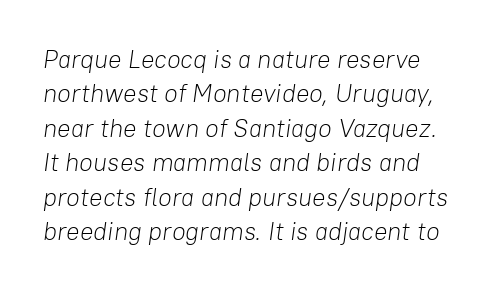
The image shows 25 px text type, italic (leaning right); set normal line spacing (1.38x), normal letter spacing, not underlined.
